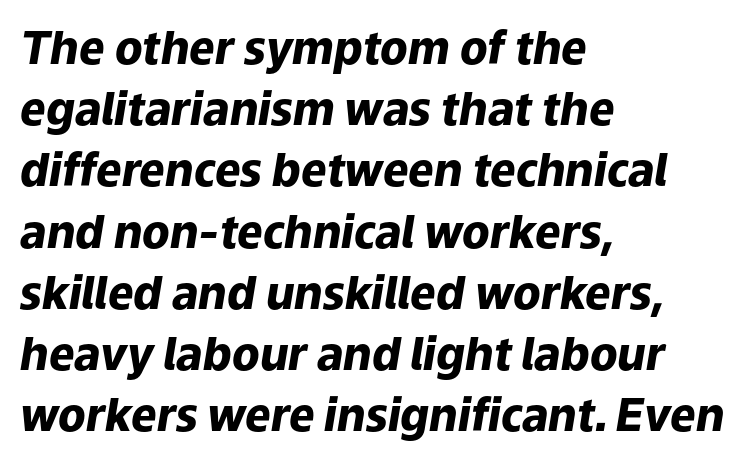
Check the space under the baseline: it is left empty. Line starts are locked; line ends wander. Quick note: italic. Here the glyphs are tracked normally, forming tight word shapes. The designer left line spacing at the default. Think of a printed novel: that variable character pitch is what you see here.
